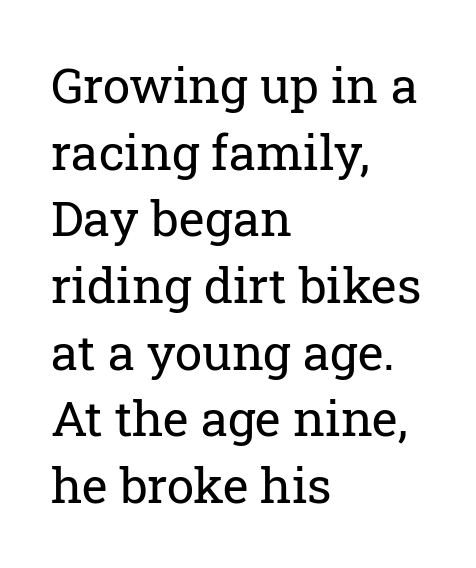
Visually the block forms a straight wall on the left and a jagged coastline on the right. Is the type heavy? It reads as light-to-regular instead. The words here are not underlined. Look at the tracking — it's just the regular setting, nothing added. Reading down the column, the eye jumps a familiar distance to each next line.
